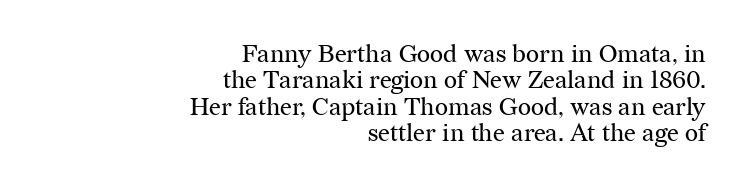
Q: Is the text bold? A: No.
Q: Is the text italic (slanted)? A: No, it is upright.
Q: Is the text underlined? A: No.
Q: How is the paragraph aligned? A: Right-aligned.
Q: Is the spacing between letters normal or unusually wide? A: Normal.
Q: Is the spacing between lines tight, normal or loose? A: Tight.
